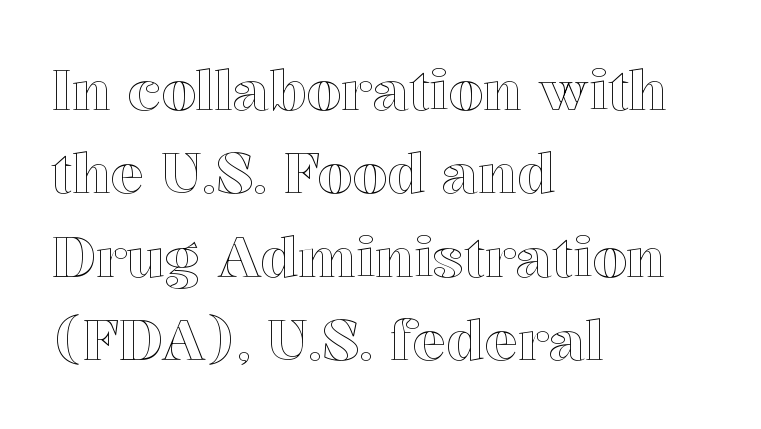
{"italic": "no", "width": "normal", "x_height": "medium", "monospaced": "no", "underline": "no", "align": "left", "line_spacing": "normal", "line_spacing_ratio": 1.49, "letter_spacing": "normal", "letter_spacing_em": 0.0, "glyph_px": 56}
